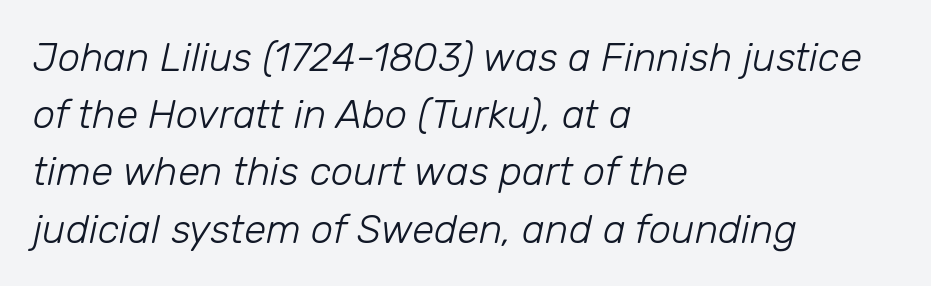
{"italic": "yes", "lean": "right", "slant_degrees": 12, "bold": "no", "weight": "light", "width": "normal", "stroke_contrast": "low", "x_height": "medium", "monospaced": "no", "underline": "no", "align": "left", "line_spacing": "normal", "line_spacing_ratio": 1.43, "letter_spacing": "normal", "letter_spacing_em": 0.0, "glyph_px": 40}
